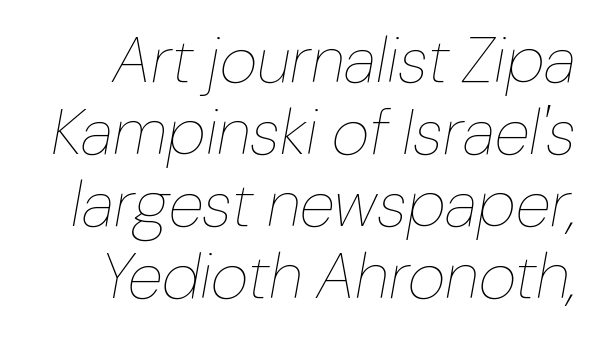
Q: Is the text bold? A: No.
Q: Is the text italic (slanted)? A: Yes, it leans right by about 10 degrees.
Q: Is the text underlined? A: No.
Q: Is the spacing between letters normal or unusually wide? A: Normal.
Q: Is the spacing between lines tight, normal or loose? A: Tight.
Q: Width (condensed, normal, or wide)? A: Normal.
Q: Stroke contrast? A: Low.
Q: x-height? A: Medium.
Q: Monospaced? A: No.
